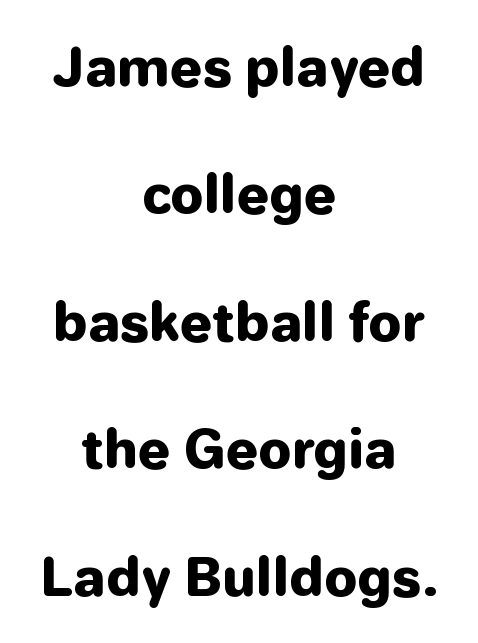
The typesetter chose a symmetrical, centered arrangement here. Decoration check: the copy has no underline. Italic? Not at all — the glyphs are vertical. You could not count columns in this text — the font is proportionally spaced. You could fit nearly another row in the gap between these rows.
